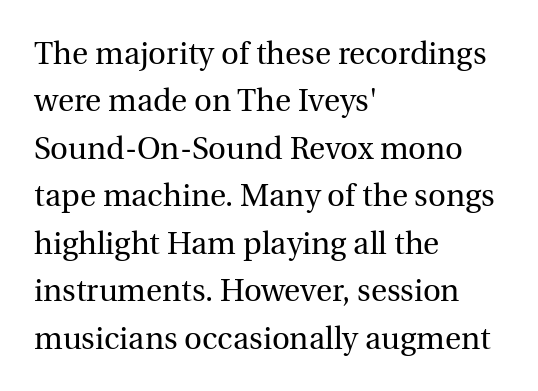
The image shows 31 px regular-weight serif type, upright; set left-aligned, normal line spacing (1.53x), normal letter spacing, not underlined; a medium x-height.
